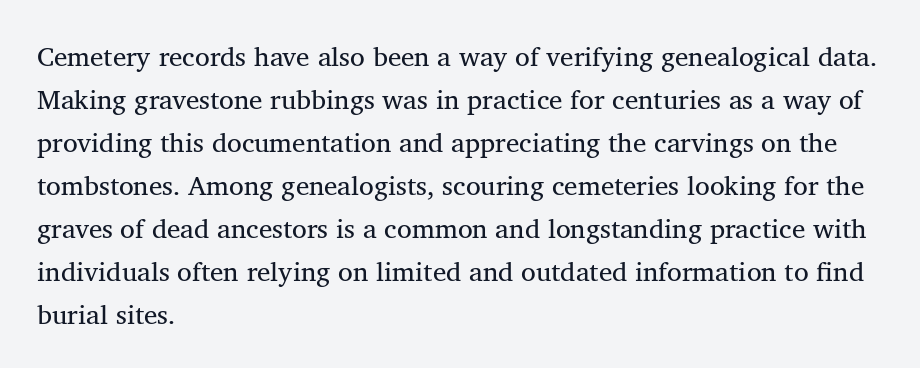
Q: Is the text bold? A: No.
Q: Is the text italic (slanted)? A: No, it is upright.
Q: Is the text underlined? A: No.
Q: How is the paragraph aligned? A: Left-aligned.
Q: Is the spacing between letters normal or unusually wide? A: Normal.
Q: Is the spacing between lines tight, normal or loose? A: Normal.
